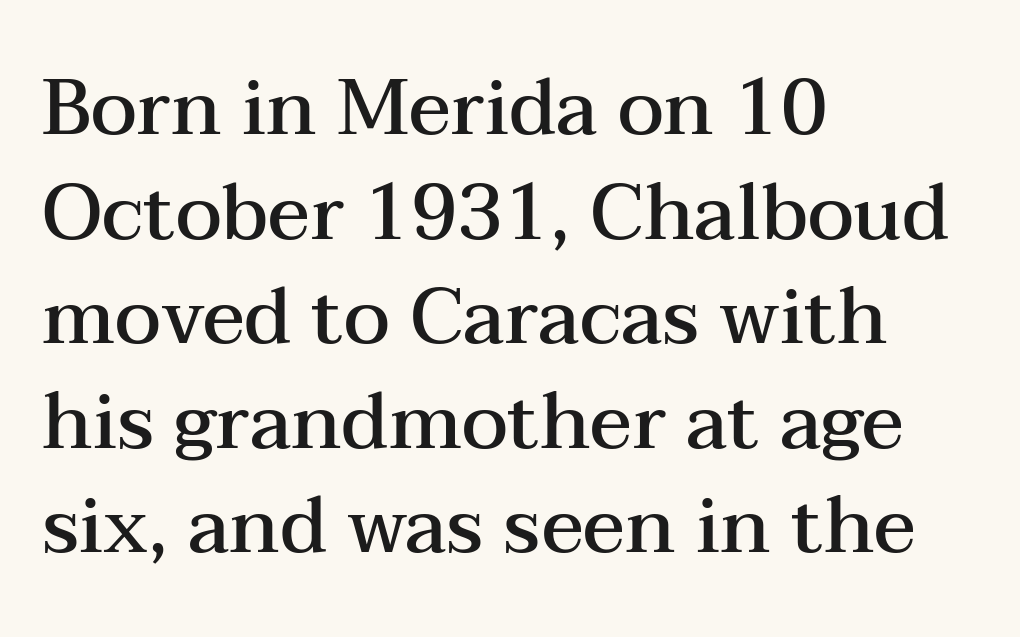
{"serif": "yes", "italic": "no", "bold": "semi", "weight": "semibold", "width": "wide", "stroke_contrast": "medium", "x_height": "medium", "monospaced": "no", "underline": "no", "align": "left", "line_spacing": "normal", "line_spacing_ratio": 1.34, "letter_spacing": "normal", "letter_spacing_em": 0.0, "glyph_px": 78}
